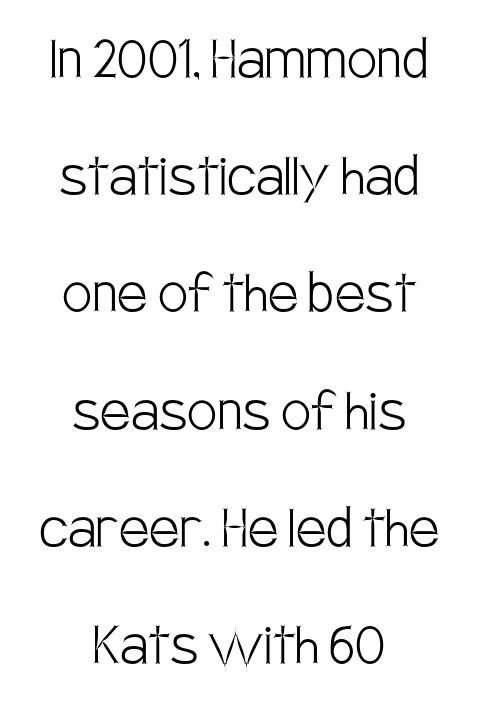
Q: Is the text bold? A: No.
Q: Is the text italic (slanted)? A: No, it is upright.
Q: Is the typeface a serif or a sans-serif typeface? A: Sans-serif.
Q: Is the text underlined? A: No.
Q: How is the paragraph aligned? A: Centered.
Q: Is the spacing between letters normal or unusually wide? A: Normal.
Q: Width (condensed, normal, or wide)? A: Condensed.
Q: Stroke contrast? A: Low.
Q: x-height? A: Large.
Q: Monospaced? A: No.
